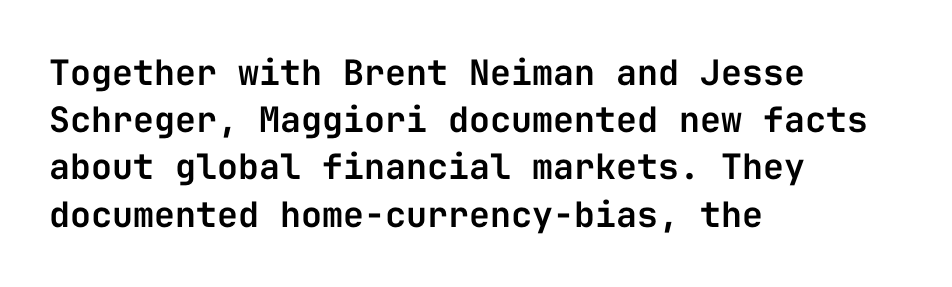
The image shows 35 px sans-serif type, upright, monospaced; set left-aligned, normal line spacing (1.35x), normal letter spacing, not underlined; low stroke contrast and a medium x-height.
